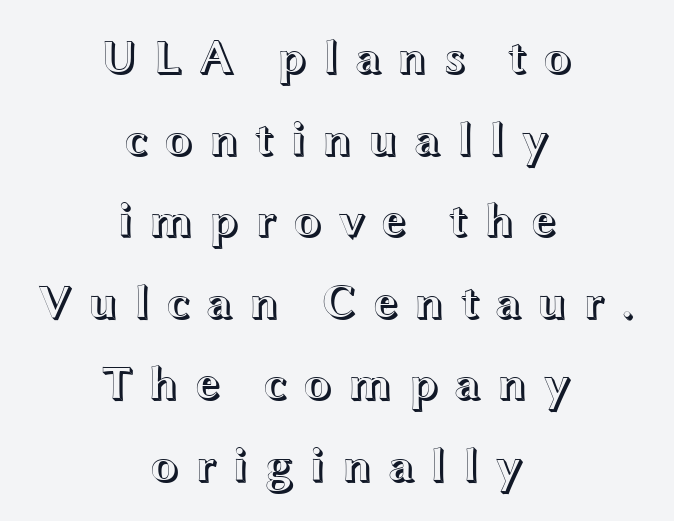
Do the characters align in a grid? No, the font is proportional. Does the lettering tilt? It doesn't — this is upright. Inter-character spacing is expanded well beyond the font's built-in metrics. Descender tails drop into unmarked territory. Reading down the block, each line starts at a different indent, mirrored at its end. Compared with typical paragraphs, the rows here are spaced about the same.
